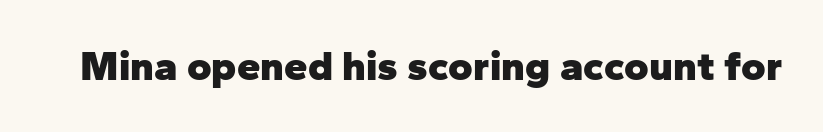
In terms of letterform style, serifs are entirely absent. Is this a fixed-width face? No — the glyphs have proportional, varying widths. Every letter is thick-stroked: bold, no question. The glyphs are unaccompanied by any horizontal stroke below them. The axis of the letterforms is exactly vertical. Students, note that the glyphs here touch the page at normal intervals.
